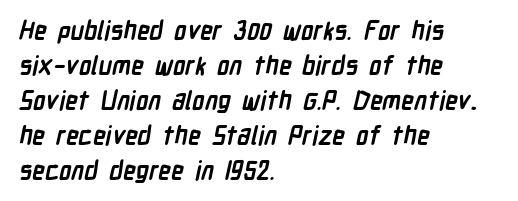
The image shows 25 px bold type; set left-aligned, normal line spacing (1.4x), normal letter spacing, not underlined.
